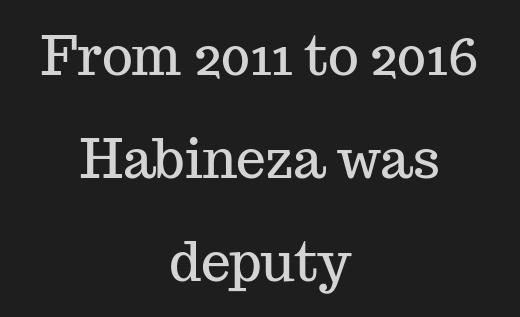
Q: Is the text italic (slanted)? A: No, it is upright.
Q: Is the typeface a serif or a sans-serif typeface? A: Serif.
Q: Is the text underlined? A: No.
Q: How is the paragraph aligned? A: Centered.
Q: Is the spacing between letters normal or unusually wide? A: Normal.
Q: Is the spacing between lines tight, normal or loose? A: Loose.
Q: Width (condensed, normal, or wide)? A: Normal.
Q: Stroke contrast? A: Medium.
Q: x-height? A: Medium.
Q: Monospaced? A: No.
